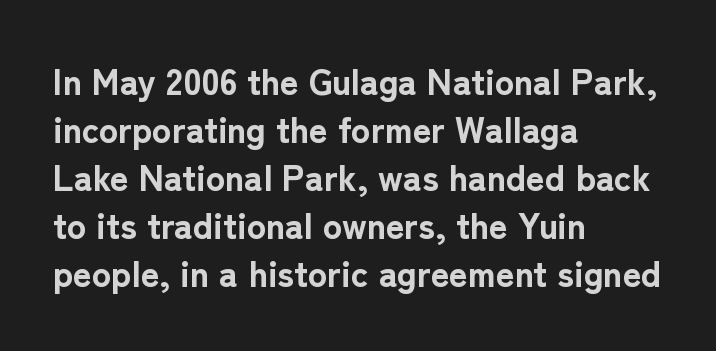
Q: Is the text bold? A: Yes.
Q: Is the text italic (slanted)? A: No, it is upright.
Q: Is the typeface a serif or a sans-serif typeface? A: Sans-serif.
Q: Is the text underlined? A: No.
Q: How is the paragraph aligned? A: Left-aligned.
Q: Is the spacing between letters normal or unusually wide? A: Normal.
Q: Is the spacing between lines tight, normal or loose? A: Normal.
Q: Width (condensed, normal, or wide)? A: Normal.
Q: Stroke contrast? A: Low.
Q: x-height? A: Medium.
Q: Monospaced? A: No.
